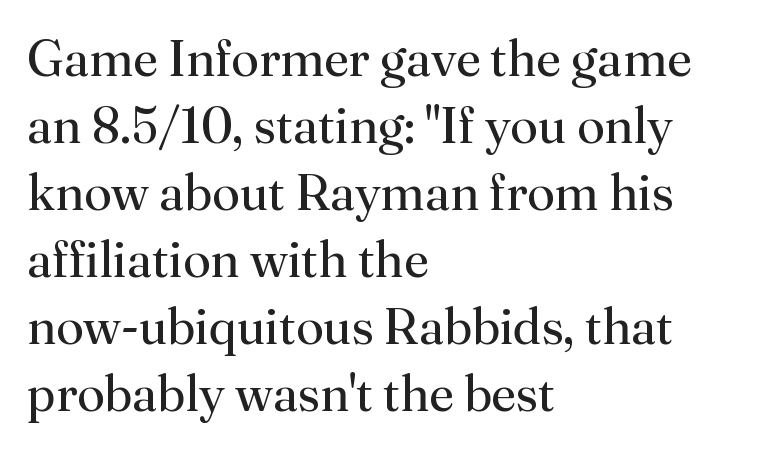
This sample keeps an unexceptional amount of space between lines. The glyphs are unaccompanied by any horizontal stroke below them. Looks like regular typesetting: each glyph gets only the width it needs. The typesetter chose a ragged-right arrangement here.
